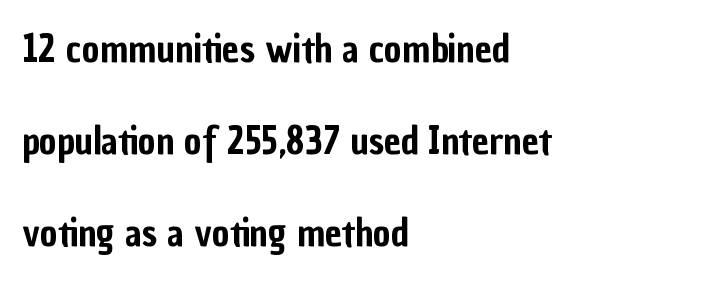
The image shows 38 px condensed sans-serif type, upright; set left-aligned, loose line spacing (2.42x), normal letter spacing, not underlined; low stroke contrast and a medium x-height.
